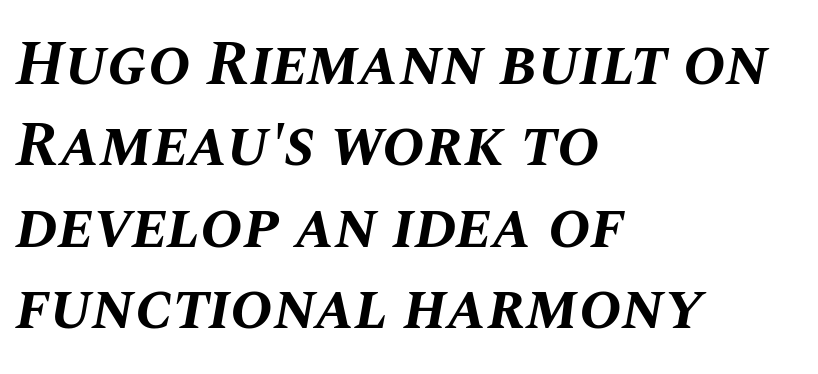
{"italic": "yes", "lean": "right", "slant_degrees": 10, "bold": "yes", "weight": "bold", "width": "normal", "stroke_contrast": "medium", "x_height": "large", "monospaced": "no", "underline": "no", "align": "left", "line_spacing": "normal", "line_spacing_ratio": 1.27, "letter_spacing": "normal", "letter_spacing_em": 0.0, "glyph_px": 64}
